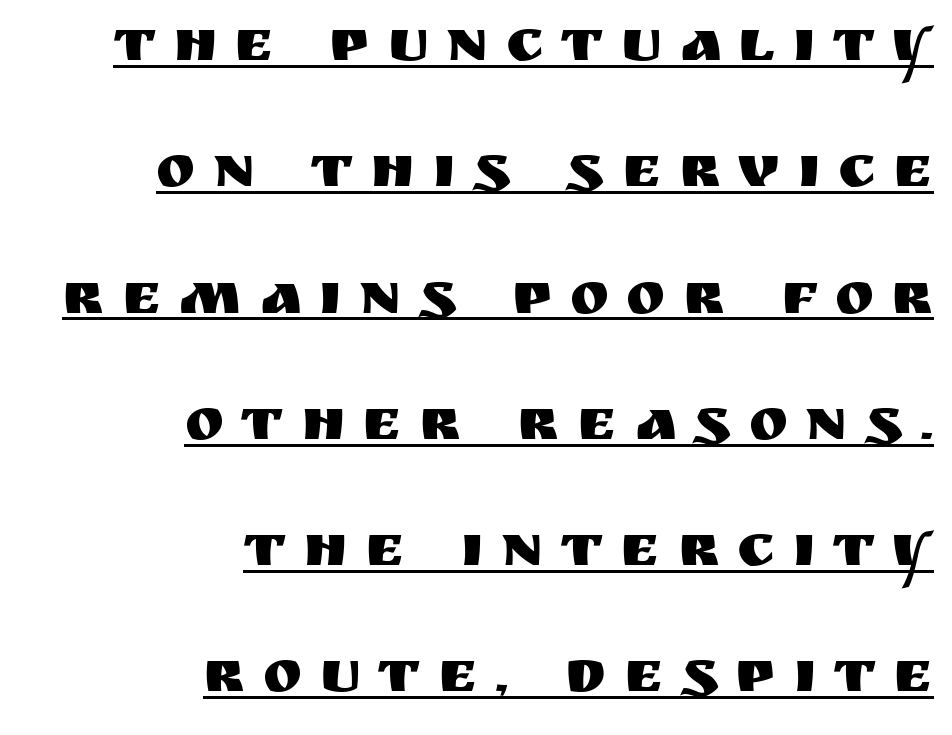
The passage shown is underscored from start to finish. The typesetter chose a ragged-left arrangement here. The lettering stays uniformly vertical, giving the passage a roman look. A typesetter would call this leading open, well beyond the default.
